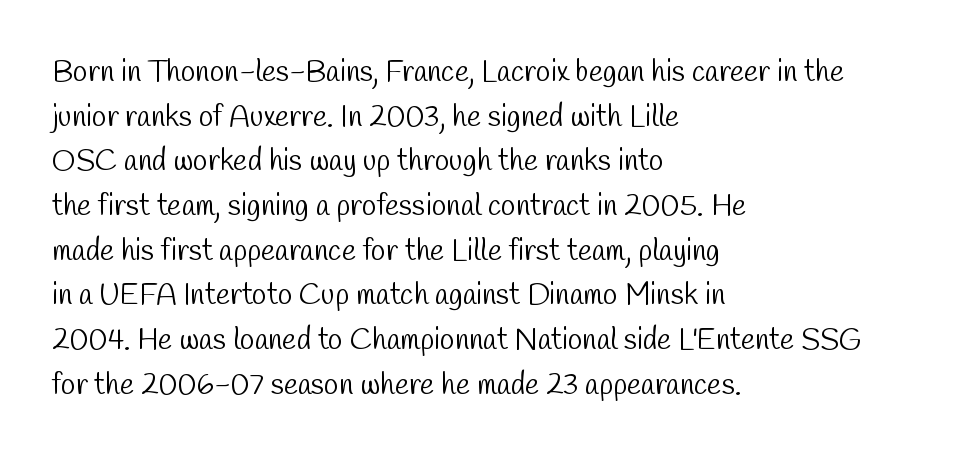
The image shows 30 px light, condensed sans-serif type; set left-aligned, normal line spacing (1.49x), normal letter spacing, not underlined; low stroke contrast and a medium x-height.
